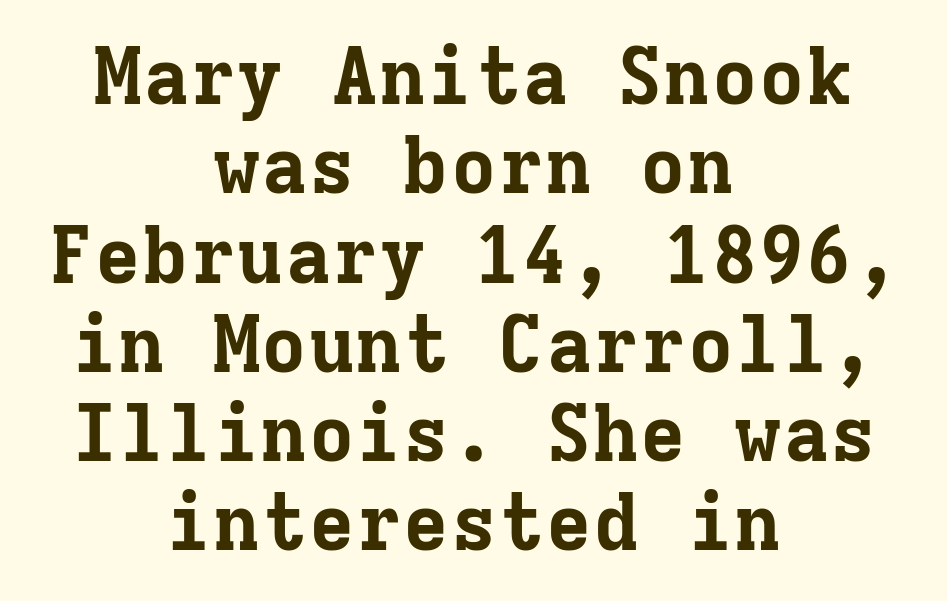
Q: Is the text bold? A: Yes.
Q: Is the text italic (slanted)? A: No, it is upright.
Q: Is the typeface a serif or a sans-serif typeface? A: Serif.
Q: Is the text underlined? A: No.
Q: How is the paragraph aligned? A: Centered.
Q: Is the spacing between letters normal or unusually wide? A: Normal.
Q: Is the spacing between lines tight, normal or loose? A: Tight.
Q: Width (condensed, normal, or wide)? A: Normal.
Q: Stroke contrast? A: Low.
Q: x-height? A: Medium.
Q: Monospaced? A: Yes.
